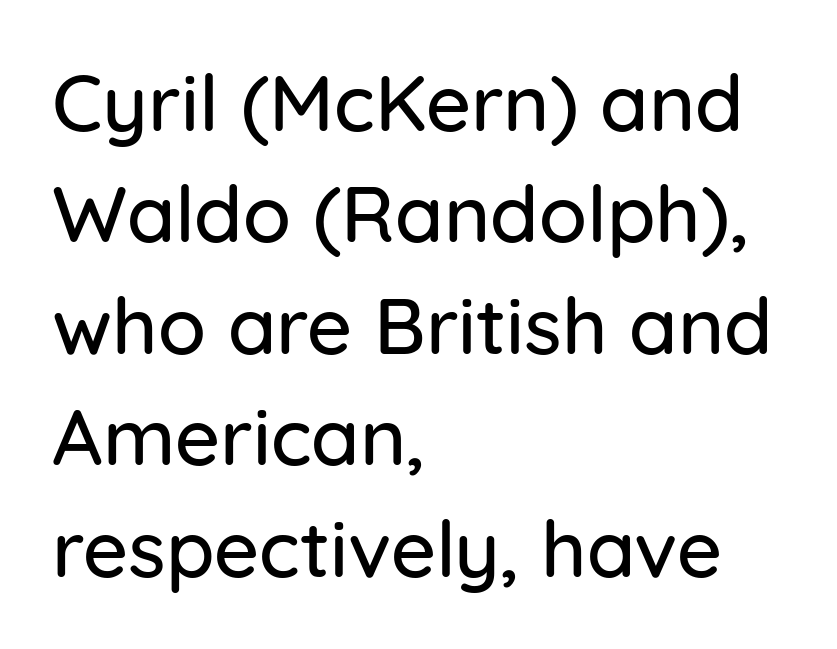
Q: Is the text italic (slanted)? A: No, it is upright.
Q: Is the typeface a serif or a sans-serif typeface? A: Sans-serif.
Q: Is the text underlined? A: No.
Q: How is the paragraph aligned? A: Left-aligned.
Q: Is the spacing between letters normal or unusually wide? A: Normal.
Q: Is the spacing between lines tight, normal or loose? A: Normal.
Q: Width (condensed, normal, or wide)? A: Normal.
Q: Stroke contrast? A: Low.
Q: x-height? A: Medium.
Q: Monospaced? A: No.
